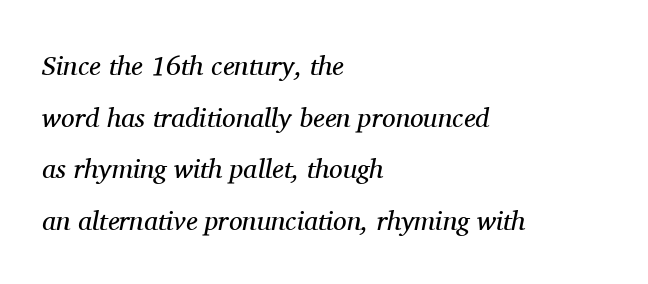
The image shows 27 px text type, italic (leaning right); set left-aligned, loose line spacing (1.91x), normal letter spacing, not underlined.
